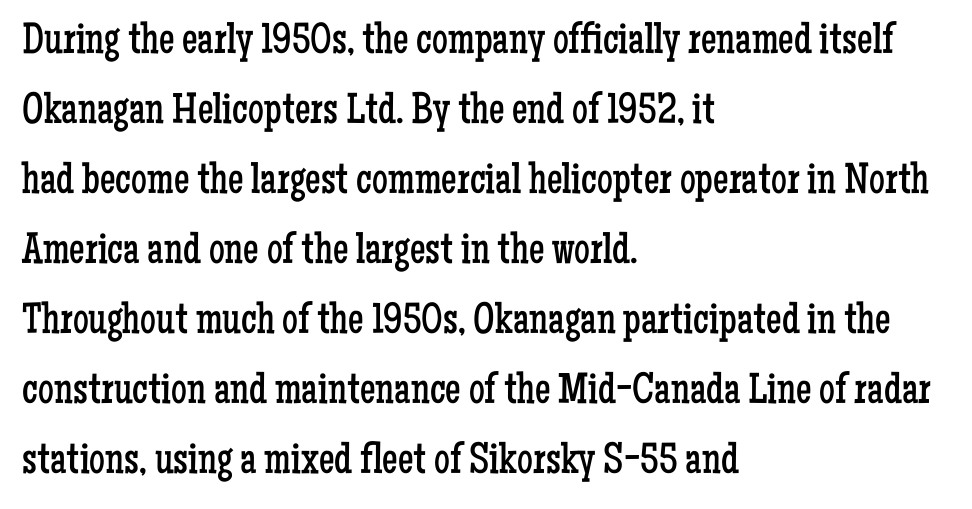
{"serif": "yes", "italic": "no", "bold": "no", "weight": "regular", "width": "condensed", "stroke_contrast": "low", "x_height": "medium", "monospaced": "no", "underline": "no", "align": "left", "line_spacing": "normal", "line_spacing_ratio": 1.59, "letter_spacing": "normal", "letter_spacing_em": 0.0, "glyph_px": 44}
